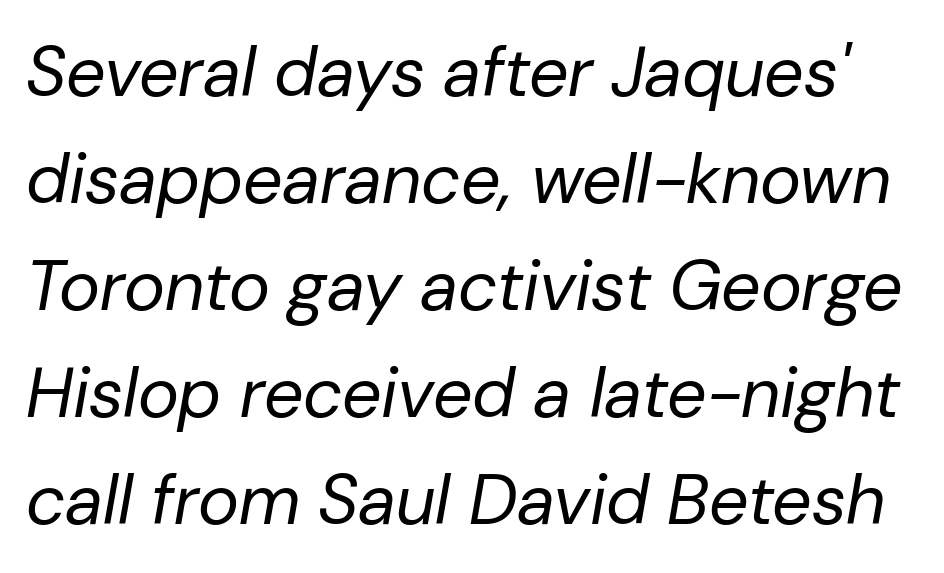
{"italic": "yes", "lean": "right", "slant_degrees": 10, "bold": "no", "weight": "regular", "width": "normal", "stroke_contrast": "low", "x_height": "medium", "monospaced": "no", "underline": "no", "line_spacing": "normal", "line_spacing_ratio": 1.53, "letter_spacing": "normal", "letter_spacing_em": 0.0, "glyph_px": 70}
